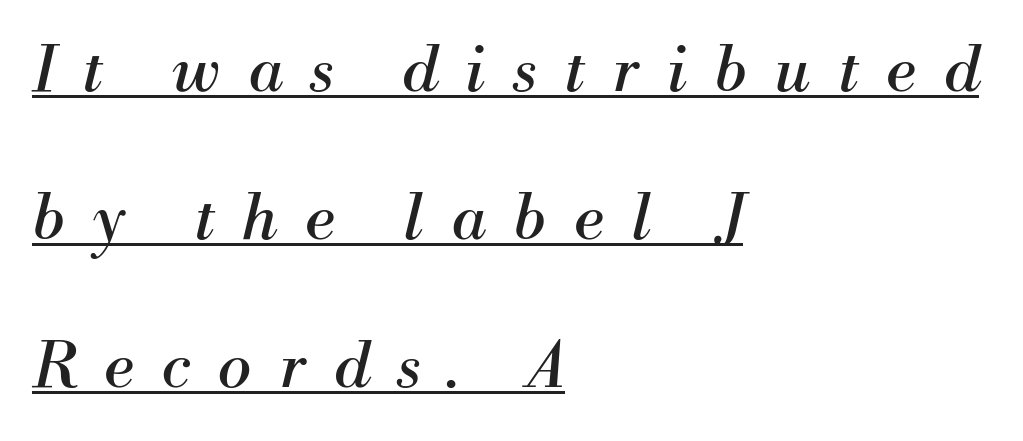
Q: Is the text bold? A: No.
Q: Is the text italic (slanted)? A: Yes, it leans right by about 13 degrees.
Q: Is the typeface a serif or a sans-serif typeface? A: Serif.
Q: Is the text underlined? A: Yes.
Q: How is the paragraph aligned? A: Left-aligned.
Q: Is the spacing between letters normal or unusually wide? A: Unusually wide.
Q: Is the spacing between lines tight, normal or loose? A: Loose.
Q: Width (condensed, normal, or wide)? A: Normal.
Q: Stroke contrast? A: Medium.
Q: x-height? A: Small.
Q: Monospaced? A: No.
